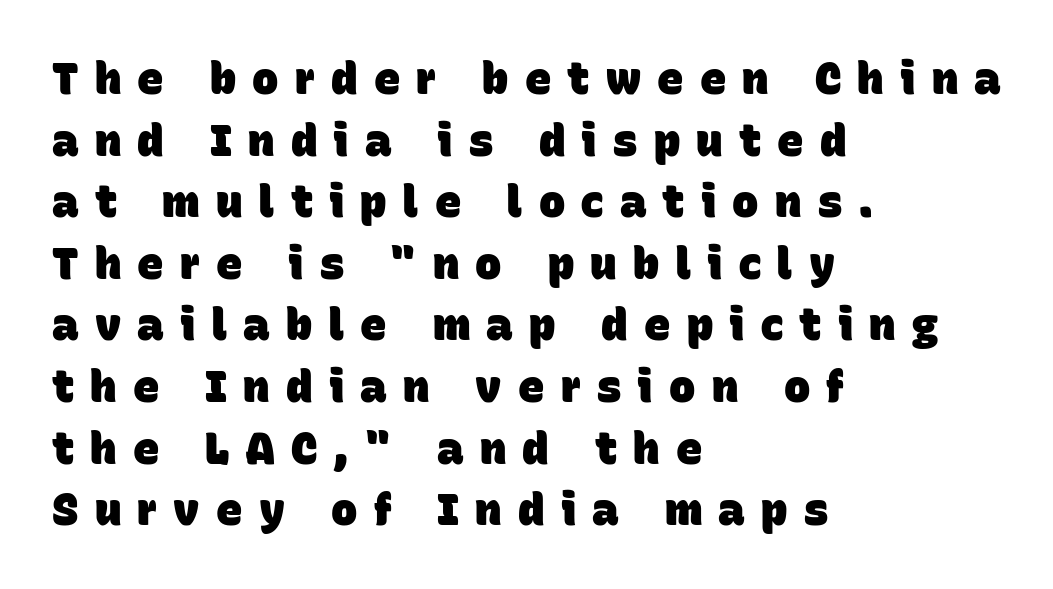
{"serif": "no", "bold": "yes", "weight": "heavy", "width": "normal", "stroke_contrast": "low", "x_height": "large", "monospaced": "no", "underline": "no", "align": "left", "line_spacing": "normal", "line_spacing_ratio": 1.4, "letter_spacing": "wide", "letter_spacing_em": 0.37, "glyph_px": 44}
